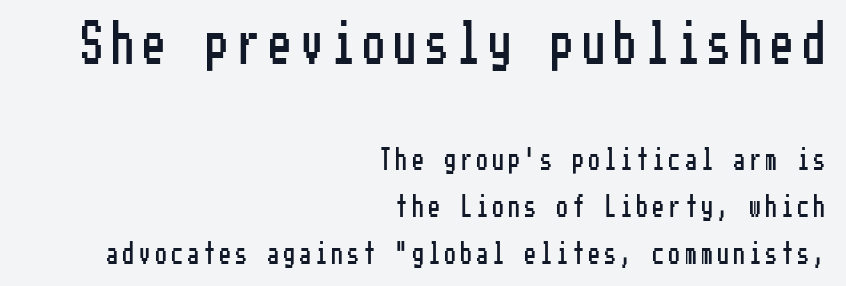
The image shows 43 px condensed sans-serif type, upright; set right-aligned, loose line spacing (2.15x), unusually wide letter spacing (+0.23 em), not underlined; the first (top) block is 1.95x larger; low stroke contrast and a medium x-height.
